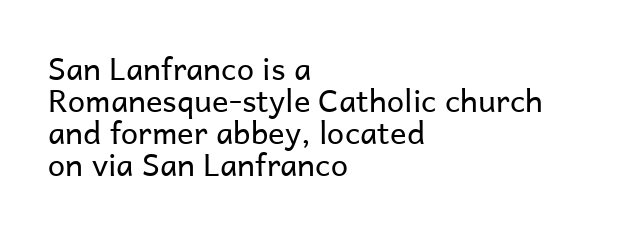
Unlike italic type, these characters show no tilt at all. You could call the tracking neutral — neither tight nor loose. This reads as an unemphasized weight, regular at the heaviest. Left-aligned paragraph, ragged on the right. The rendering shows plain stroke endings on the letterforms — a sans-serif design.
